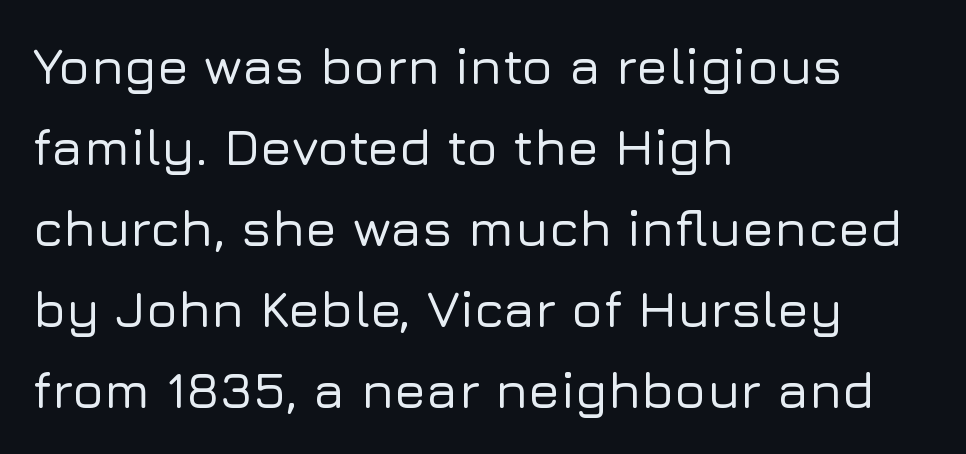
The image shows 52 px sans-serif type, upright; set left-aligned, normal line spacing (1.56x), normal letter spacing, not underlined; low stroke contrast and a medium x-height.
